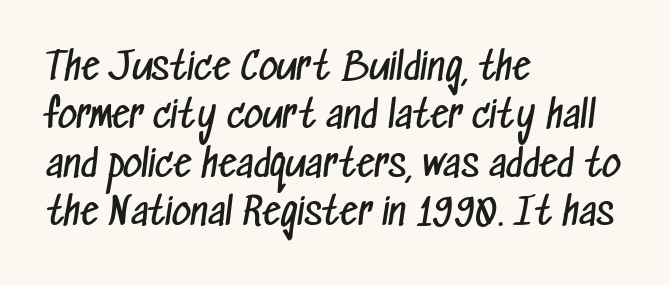
The letters advance in unequal steps, a hallmark of proportional type. Counters stay open thanks to moderate or lighter strokes. The specimen omits any rule beneath the text block's lines. Letterform terminals end flat and unadorned throughout the passage. Notice how descenders clear the ascenders below comfortably — that's standard leading.
